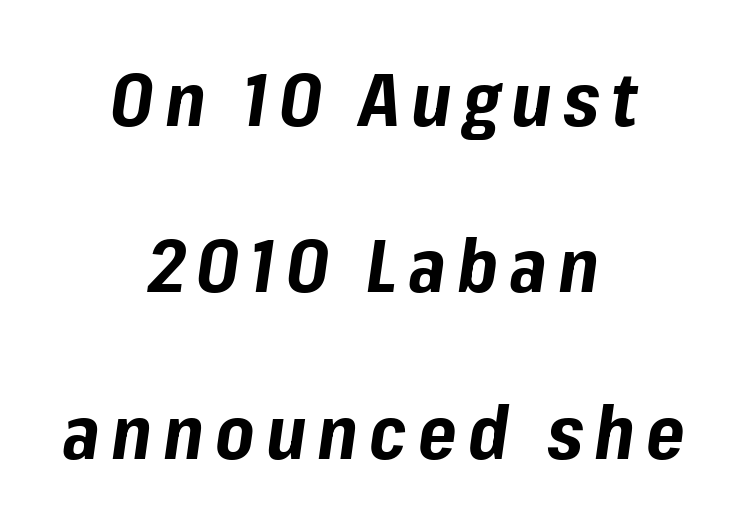
Q: Is the text bold? A: Yes.
Q: Is the text italic (slanted)? A: Yes, it leans right by about 8 degrees.
Q: Is the text underlined? A: No.
Q: How is the paragraph aligned? A: Centered.
Q: Is the spacing between lines tight, normal or loose? A: Loose.
Q: Width (condensed, normal, or wide)? A: Normal.
Q: Stroke contrast? A: Low.
Q: x-height? A: Medium.
Q: Monospaced? A: No.
